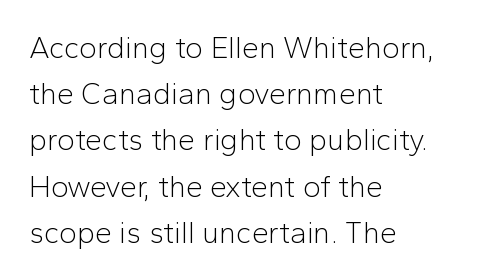
{"serif": "no", "italic": "no", "bold": "no", "weight": "light", "width": "normal", "stroke_contrast": "low", "x_height": "medium", "monospaced": "no", "underline": "no", "align": "left", "line_spacing": "normal", "line_spacing_ratio": 1.54, "letter_spacing": "normal", "letter_spacing_em": 0.0, "glyph_px": 30}
